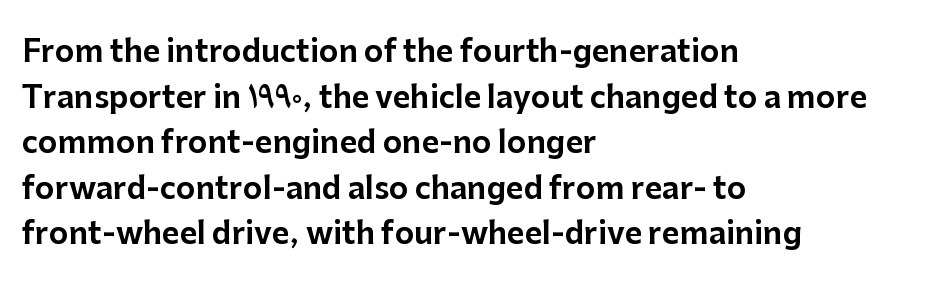
{"serif": "no", "italic": "no", "width": "normal", "stroke_contrast": "low", "x_height": "medium", "monospaced": "no", "underline": "no", "align": "left", "line_spacing": "normal", "line_spacing_ratio": 1.52, "letter_spacing": "normal", "letter_spacing_em": 0.0, "glyph_px": 30}
